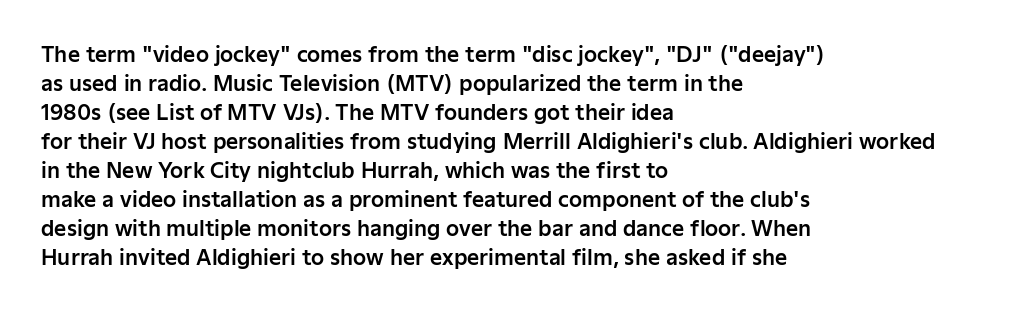
Does the leading feel generous? No, just average. Nobody touched the tracking dial on this one. This is the regular roman posture of the typeface. Visually the block forms a straight wall on the left and a jagged coastline on the right.
